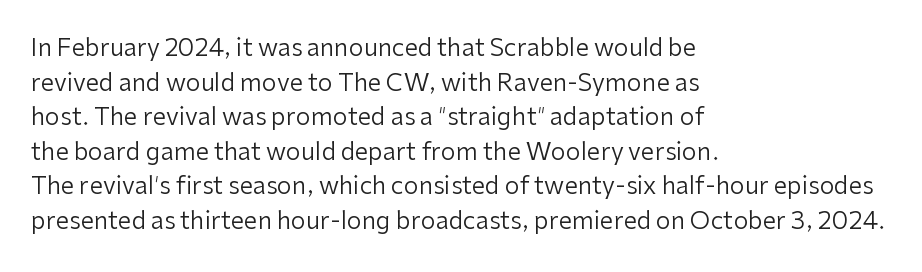
The image shows 24 px text type, upright; set left-aligned, normal line spacing (1.44x), normal letter spacing, not underlined.
